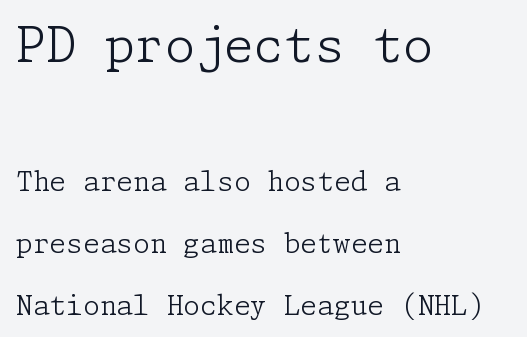
The image shows 48 px light serif type, upright; set left-aligned, loose line spacing (2.3x), normal letter spacing, not underlined; the first (top) block is 1.78x larger; low stroke contrast and a medium x-height.
